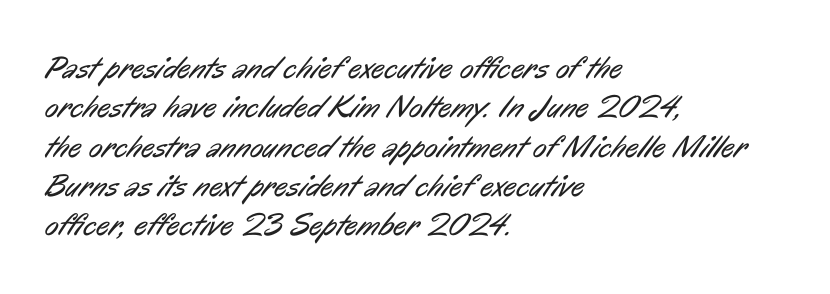
The image shows 32 px regular-weight, condensed sans-serif type; set left-aligned, line spacing 1.23x, normal letter spacing, not underlined; low stroke contrast and a medium x-height.
